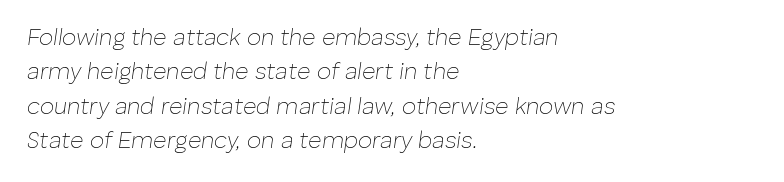
Q: Is the text bold? A: No.
Q: Is the text italic (slanted)? A: Yes, it leans right by about 8 degrees.
Q: Is the text underlined? A: No.
Q: How is the paragraph aligned? A: Left-aligned.
Q: Is the spacing between letters normal or unusually wide? A: Normal.
Q: Is the spacing between lines tight, normal or loose? A: Normal.
